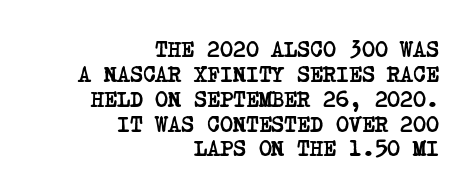
Its strokes are broad and dark, the hallmark of bold type. This rendering leaves character spacing at its baseline value. Alignment: flush right. Honestly, the rows look squashed on top of each other.
